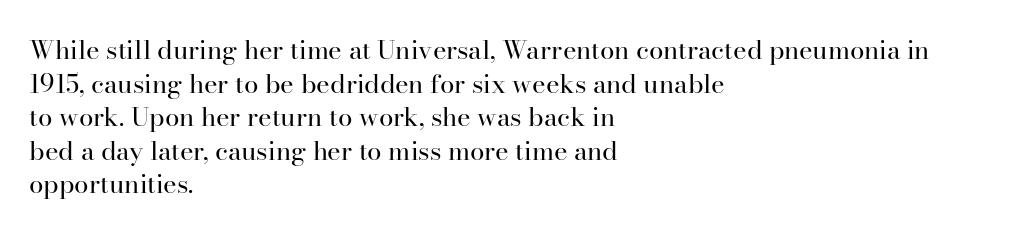
Interline gaps are of average width in this sample. In terms of posture, this sample is upright. Teacher's note: observe the even left margin — that is flush-left alignment. The cut favours lightness, reaching ordinary text weight at its darkest.
